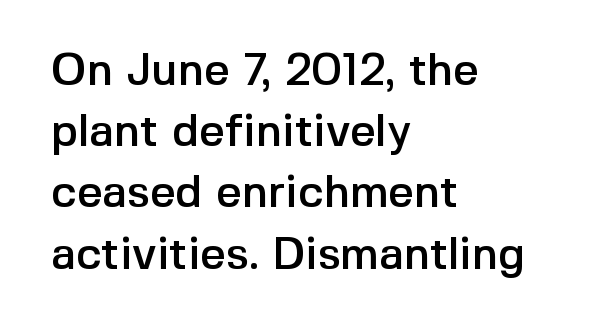
The image shows 45 px sans-serif type, upright; set left-aligned, normal line spacing (1.36x), normal letter spacing, not underlined; a medium x-height.
